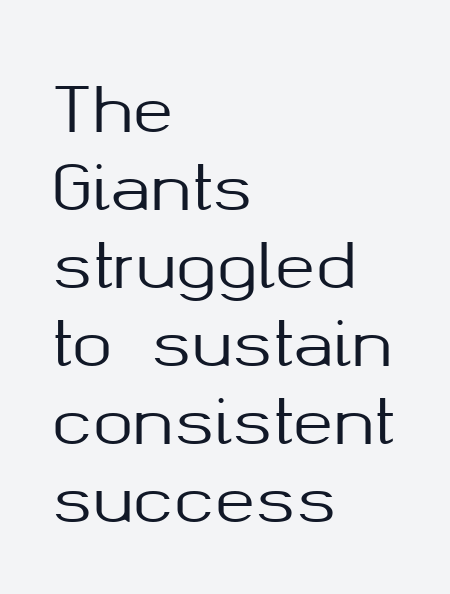
The image shows 61 px sans-serif type, upright; set left-aligned, normal line spacing (1.28x), normal letter spacing, not underlined; medium stroke contrast and a medium x-height.
